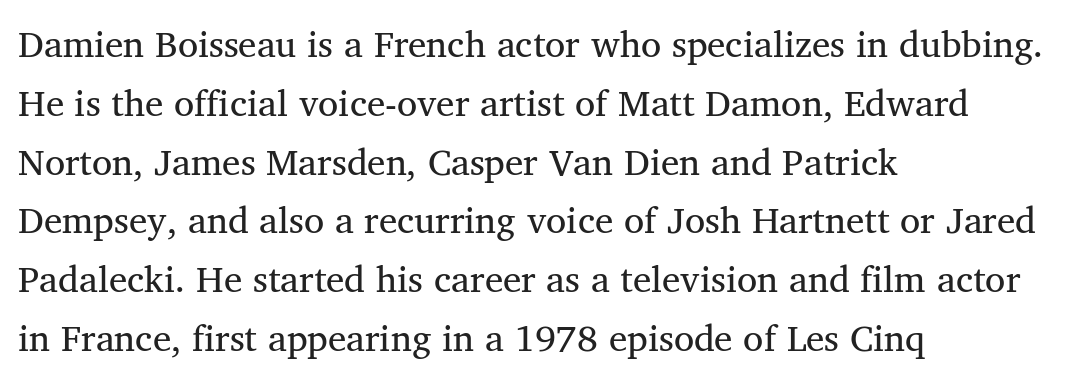
The image shows 37 px regular-weight serif type, upright; set left-aligned, normal line spacing (1.59x), normal letter spacing, not underlined; medium stroke contrast and a medium x-height.
